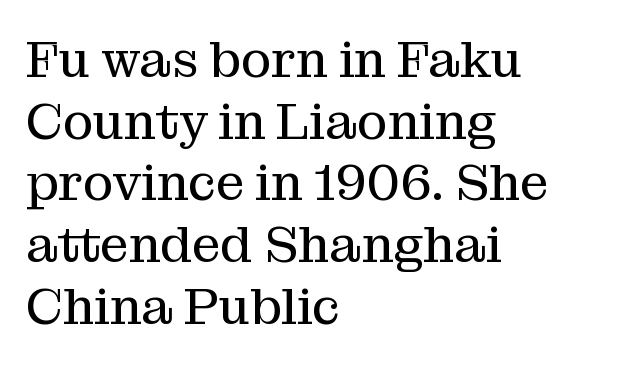
This rendering uses left alignment, leaving the right contour irregular. Caption: face not bold, strokes unweighted. Italic? Not at all — the glyphs are vertical. The designer went with a serif here, giving each stem small feet. These lines are rendered in a variable-pitch font.
